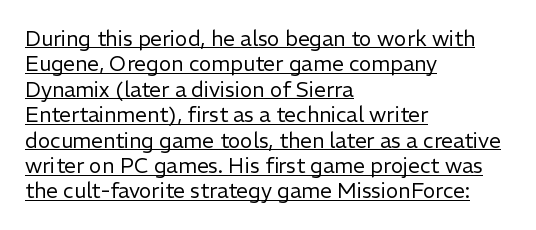
Q: Is the text bold? A: No.
Q: Is the text italic (slanted)? A: No, it is upright.
Q: Is the text underlined? A: Yes.
Q: How is the paragraph aligned? A: Left-aligned.
Q: Is the spacing between letters normal or unusually wide? A: Normal.
